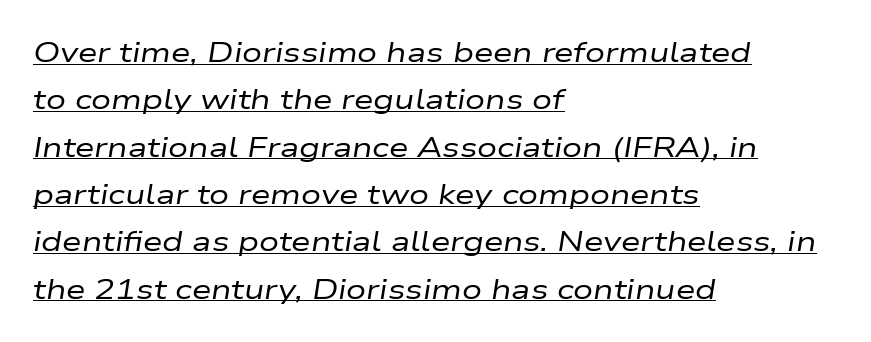
A continuous stroke trails under the words, as in a hyperlink. The face looks like a standard text weight, possibly lighter. Left-aligned paragraph, ragged on the right. Varying glyph widths throughout — classic text-font behaviour.
